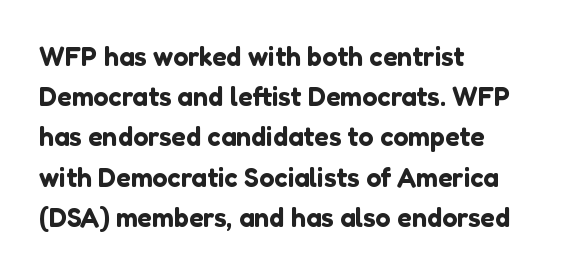
{"italic": "no", "underline": "no", "align": "left", "line_spacing": "normal", "line_spacing_ratio": 1.49, "letter_spacing": "normal", "letter_spacing_em": 0.0, "glyph_px": 27}
